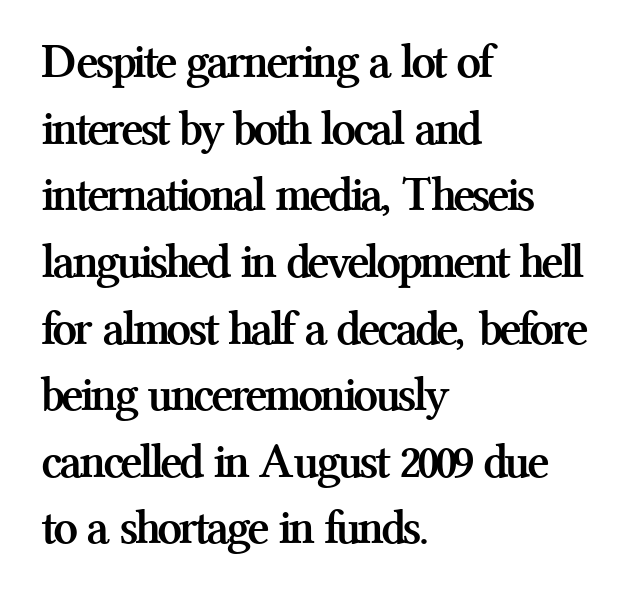
The image shows 49 px semibold serif type, upright; set left-aligned, normal line spacing (1.36x), normal letter spacing, not underlined; medium stroke contrast and a medium x-height.
